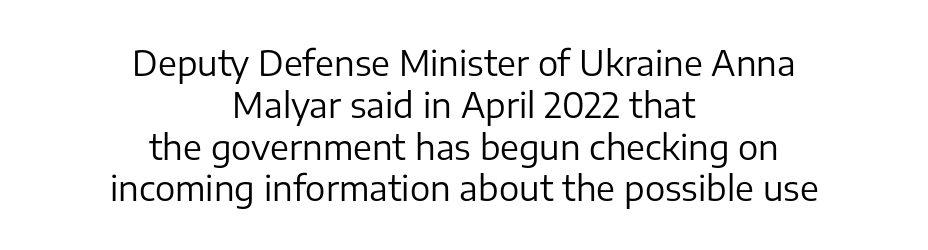
The image shows 34 px regular-weight sans-serif type, upright; set centered, line spacing 1.23x, normal letter spacing, not underlined; low stroke contrast and a medium x-height.
